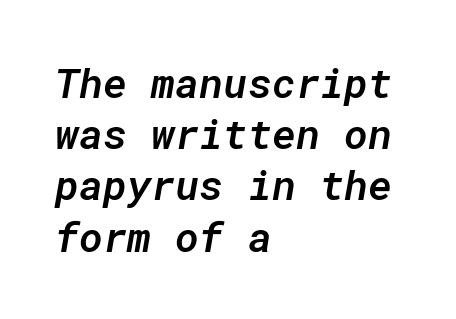
These lines keep a tight, regular rhythm from letter to letter. The letters are semibold — heavier than regular but short of a full bold. Underlining? Definitely not there. This rendering uses left alignment, leaving the right contour irregular. Each letter, wide or thin by design, is forced into the same width here.
